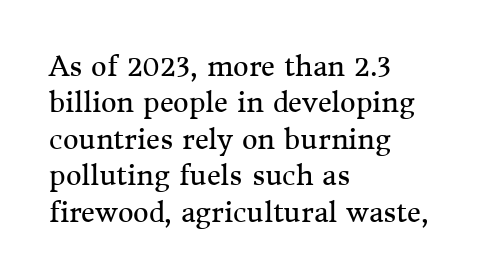
Q: Is the text bold? A: No.
Q: Is the text italic (slanted)? A: No, it is upright.
Q: Is the text underlined? A: No.
Q: How is the paragraph aligned? A: Left-aligned.
Q: Is the spacing between letters normal or unusually wide? A: Normal.
Q: Is the spacing between lines tight, normal or loose? A: Normal.
